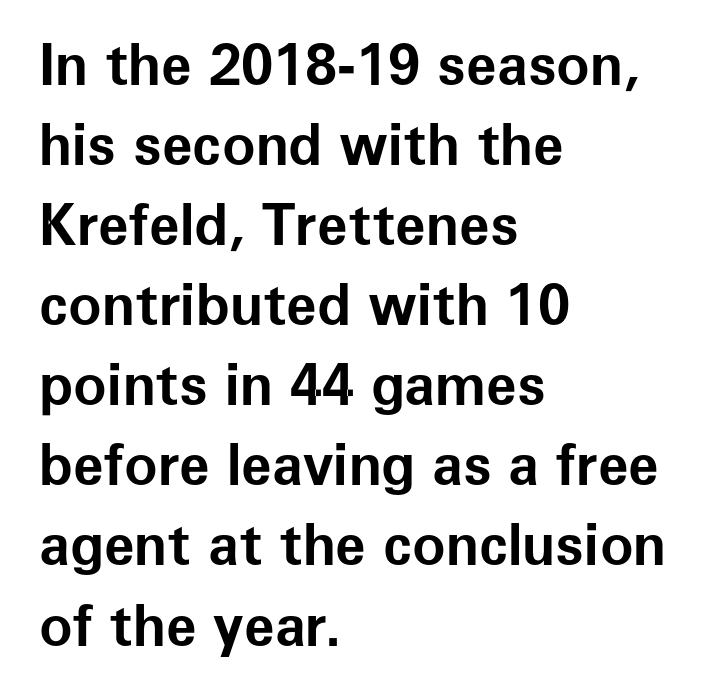
{"serif": "no", "italic": "no", "bold": "yes", "weight": "bold", "width": "normal", "stroke_contrast": "low", "x_height": "medium", "monospaced": "no", "underline": "no", "align": "left", "line_spacing": "normal", "line_spacing_ratio": 1.43, "letter_spacing": "normal", "letter_spacing_em": 0.0, "glyph_px": 56}
